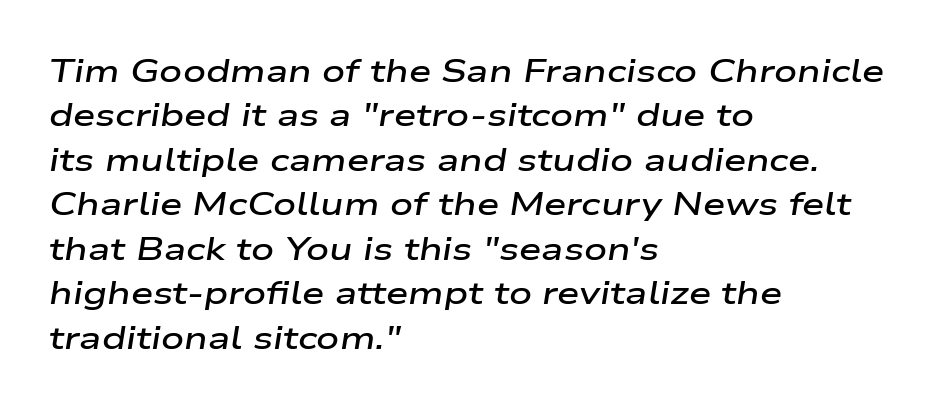
Q: Is the text bold? A: Semi-bold.
Q: Is the text italic (slanted)? A: Yes, it leans right by about 9 degrees.
Q: Is the text underlined? A: No.
Q: How is the paragraph aligned? A: Left-aligned.
Q: Is the spacing between letters normal or unusually wide? A: Normal.
Q: Is the spacing between lines tight, normal or loose? A: Normal.
Q: Width (condensed, normal, or wide)? A: Wide.
Q: Stroke contrast? A: Low.
Q: x-height? A: Medium.
Q: Monospaced? A: No.
